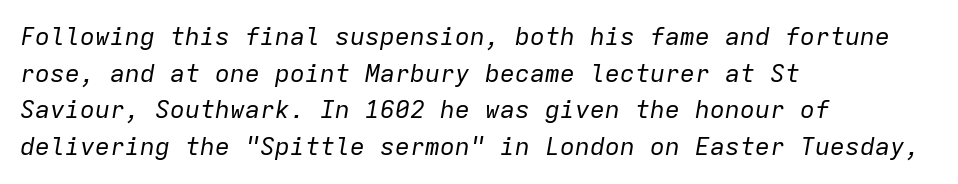
Q: Is the text bold? A: No.
Q: Is the text italic (slanted)? A: Yes, it leans right by about 9 degrees.
Q: Is the text underlined? A: No.
Q: How is the paragraph aligned? A: Left-aligned.
Q: Is the spacing between letters normal or unusually wide? A: Normal.
Q: Is the spacing between lines tight, normal or loose? A: Normal.
